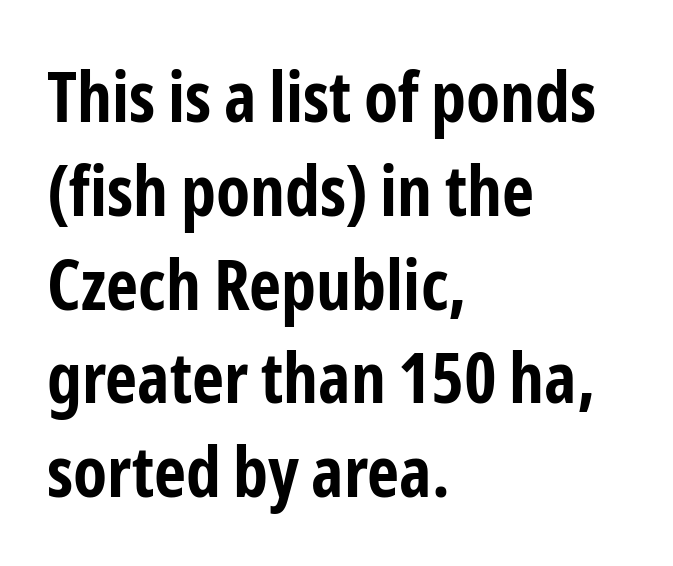
Q: Is the text bold? A: Yes.
Q: Is the text italic (slanted)? A: No, it is upright.
Q: Is the typeface a serif or a sans-serif typeface? A: Sans-serif.
Q: Is the text underlined? A: No.
Q: How is the paragraph aligned? A: Left-aligned.
Q: Is the spacing between letters normal or unusually wide? A: Normal.
Q: Is the spacing between lines tight, normal or loose? A: Normal.
Q: Width (condensed, normal, or wide)? A: Condensed.
Q: Stroke contrast? A: Low.
Q: x-height? A: Medium.
Q: Monospaced? A: No.
